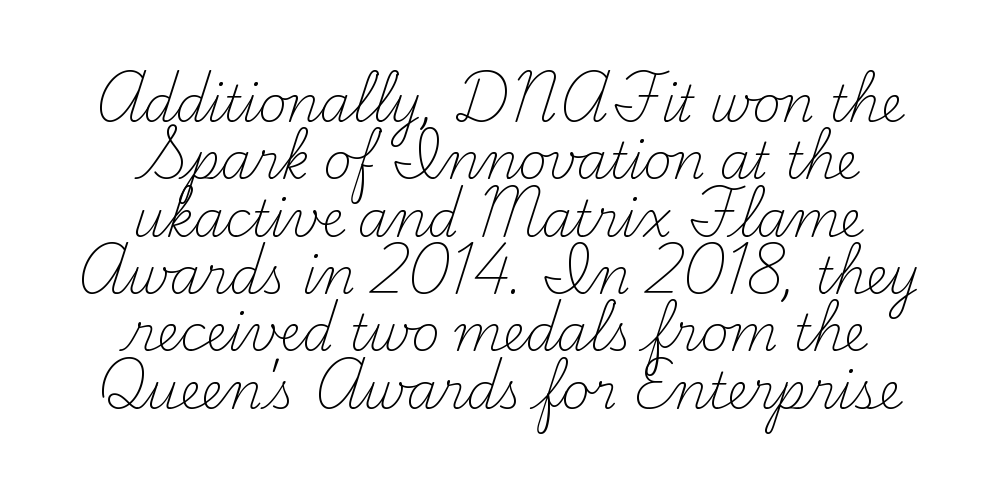
Q: Is the text bold? A: No.
Q: Is the text italic (slanted)? A: Yes.
Q: Is the text underlined? A: No.
Q: How is the paragraph aligned? A: Centered.
Q: Is the spacing between letters normal or unusually wide? A: Normal.
Q: Width (condensed, normal, or wide)? A: Normal.
Q: Stroke contrast? A: Medium.
Q: x-height? A: Small.
Q: Monospaced? A: No.
